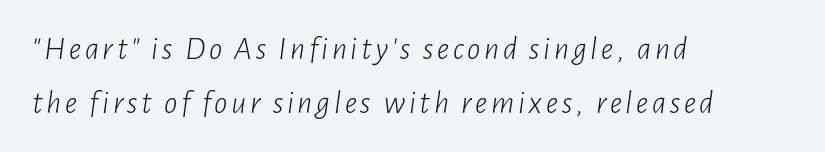
Q: Is the text bold? A: No.
Q: Is the text italic (slanted)? A: Yes, it leans right by about 7 degrees.
Q: Is the text underlined? A: No.
Q: How is the paragraph aligned? A: Left-aligned.
Q: Is the spacing between lines tight, normal or loose? A: Normal.
Q: Width (condensed, normal, or wide)? A: Condensed.
Q: Stroke contrast? A: Low.
Q: x-height? A: Medium.
Q: Monospaced? A: No.
